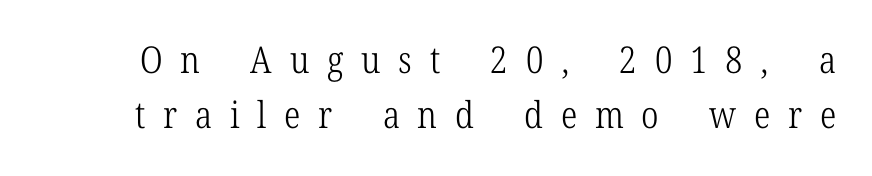
The image shows 37 px light, condensed serif type, upright; set normal line spacing (1.48x), unusually wide letter spacing (+0.48 em), not underlined; low stroke contrast and a medium x-height.
